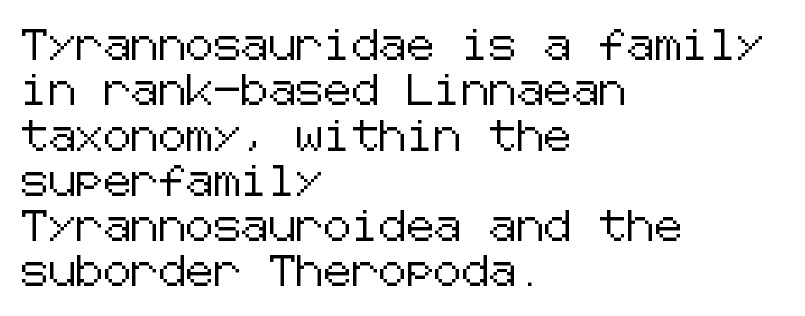
Q: Is the text italic (slanted)? A: No, it is upright.
Q: Is the typeface a serif or a sans-serif typeface? A: Sans-serif.
Q: Is the text underlined? A: No.
Q: How is the paragraph aligned? A: Left-aligned.
Q: Is the spacing between letters normal or unusually wide? A: Normal.
Q: Is the spacing between lines tight, normal or loose? A: Normal.
Q: Width (condensed, normal, or wide)? A: Normal.
Q: Stroke contrast? A: Low.
Q: x-height? A: Medium.
